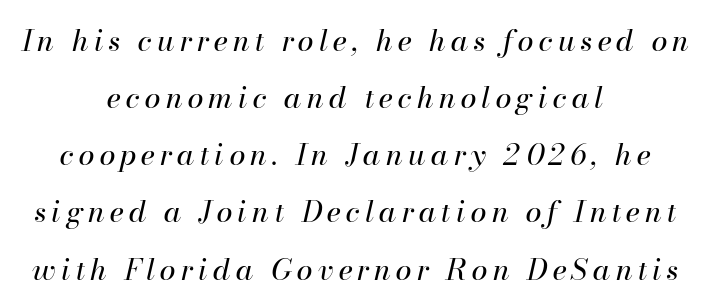
Q: Is the text bold? A: No.
Q: Is the text italic (slanted)? A: Yes, it leans right by about 13 degrees.
Q: Is the text underlined? A: No.
Q: How is the paragraph aligned? A: Centered.
Q: Is the spacing between lines tight, normal or loose? A: Loose.
Q: Width (condensed, normal, or wide)? A: Normal.
Q: Stroke contrast? A: High.
Q: x-height? A: Small.
Q: Monospaced? A: No.
